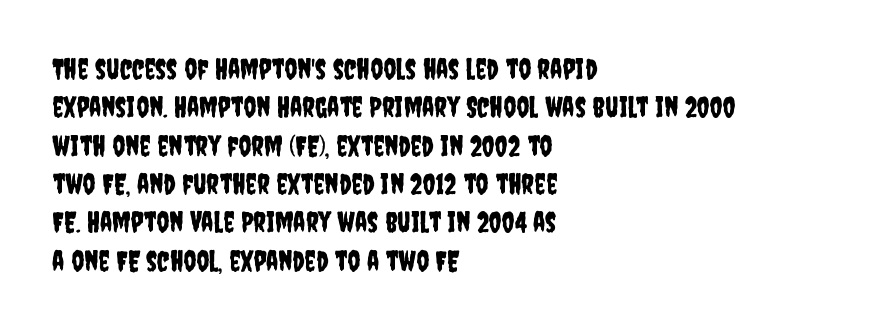
Q: Is the text italic (slanted)? A: No, it is upright.
Q: Is the typeface a serif or a sans-serif typeface? A: Sans-serif.
Q: Is the text underlined? A: No.
Q: How is the paragraph aligned? A: Left-aligned.
Q: Is the spacing between letters normal or unusually wide? A: Normal.
Q: Is the spacing between lines tight, normal or loose? A: Normal.
Q: Width (condensed, normal, or wide)? A: Condensed.
Q: Stroke contrast? A: Low.
Q: x-height? A: Large.
Q: Monospaced? A: No.
